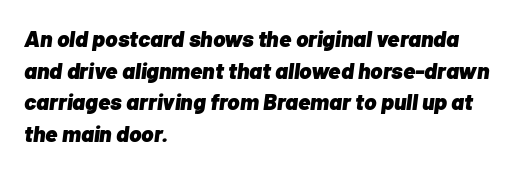
Q: Is the text bold? A: Yes.
Q: Is the text italic (slanted)? A: Yes, it leans right by about 7 degrees.
Q: Is the text underlined? A: No.
Q: How is the paragraph aligned? A: Left-aligned.
Q: Is the spacing between letters normal or unusually wide? A: Normal.
Q: Is the spacing between lines tight, normal or loose? A: Normal.
